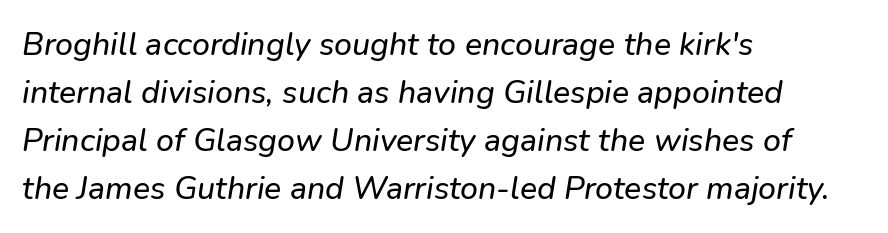
{"italic": "yes", "lean": "right", "slant_degrees": 9, "width": "normal", "stroke_contrast": "low", "x_height": "medium", "monospaced": "no", "underline": "no", "align": "left", "line_spacing": "normal", "line_spacing_ratio": 1.5, "letter_spacing": "normal", "letter_spacing_em": 0.0, "glyph_px": 32}
